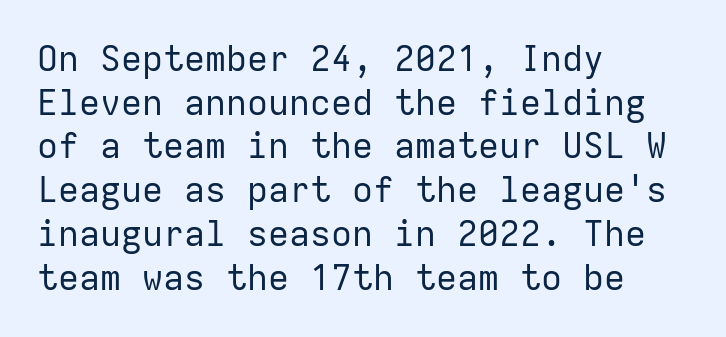
Q: Is the text bold? A: No.
Q: Is the text italic (slanted)? A: No, it is upright.
Q: Is the typeface a serif or a sans-serif typeface? A: Sans-serif.
Q: Is the text underlined? A: No.
Q: How is the paragraph aligned? A: Left-aligned.
Q: Is the spacing between letters normal or unusually wide? A: Normal.
Q: Is the spacing between lines tight, normal or loose? A: Normal.
Q: Width (condensed, normal, or wide)? A: Normal.
Q: Stroke contrast? A: Low.
Q: x-height? A: Medium.
Q: Monospaced? A: Yes.
